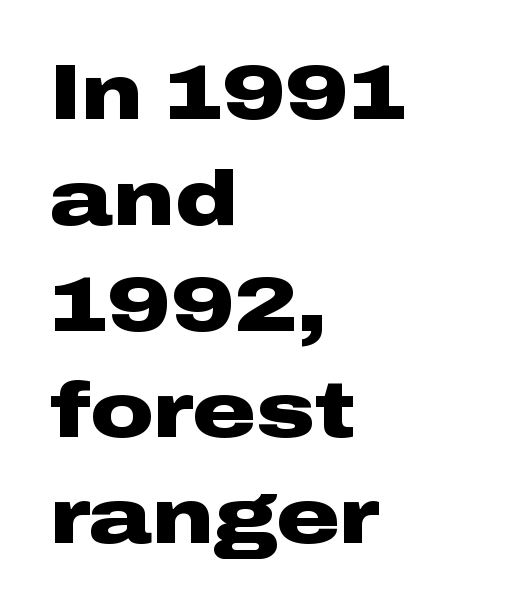
The image shows 78 px heavy, wide sans-serif type, upright; set left-aligned, normal line spacing (1.36x), normal letter spacing, not underlined; low stroke contrast and a medium x-height.
